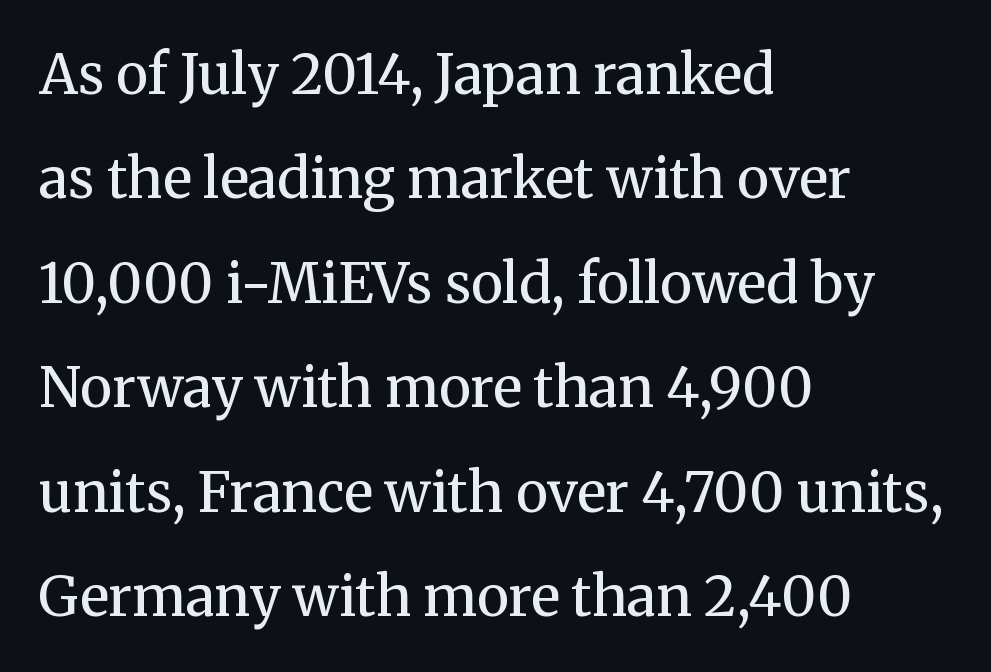
The image shows 55 px regular-weight serif type, upright; set left-aligned, loose line spacing (1.9x), normal letter spacing, not underlined; medium stroke contrast and a medium x-height.
